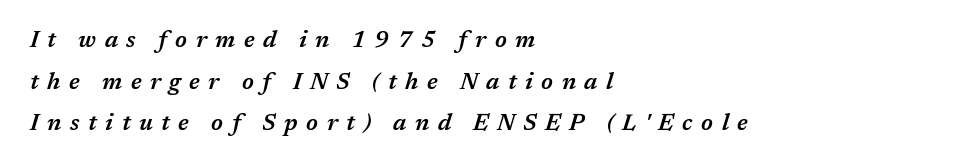
The image shows 23 px text type, italic (leaning right); set left-aligned, line spacing 1.81x, unusually wide letter spacing (+0.37 em), not underlined.
